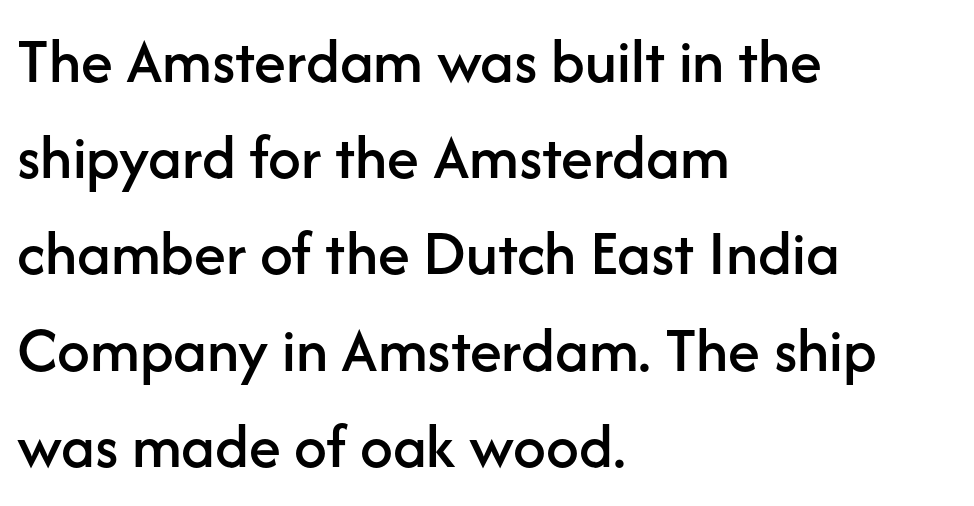
This sample has the flowing, uneven cadence of proportional lettering. Every character sits straight up, as roman type does. The rendering keeps characters at their native spacing. Unlike a traditional serif, this face leaves its strokes unadorned.
